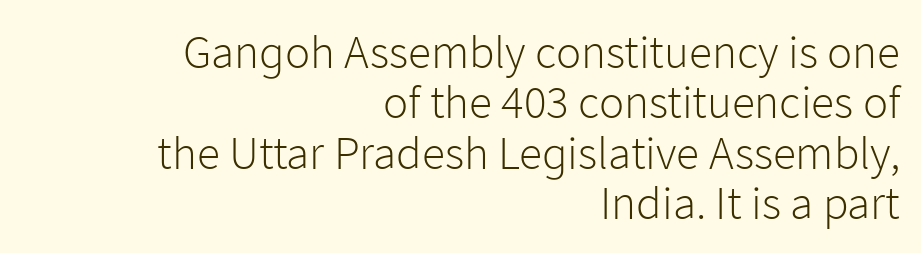
The image shows 47 px light sans-serif type, upright; set right-aligned, tight line spacing (1.07x), normal letter spacing, not underlined; low stroke contrast and a medium x-height.
